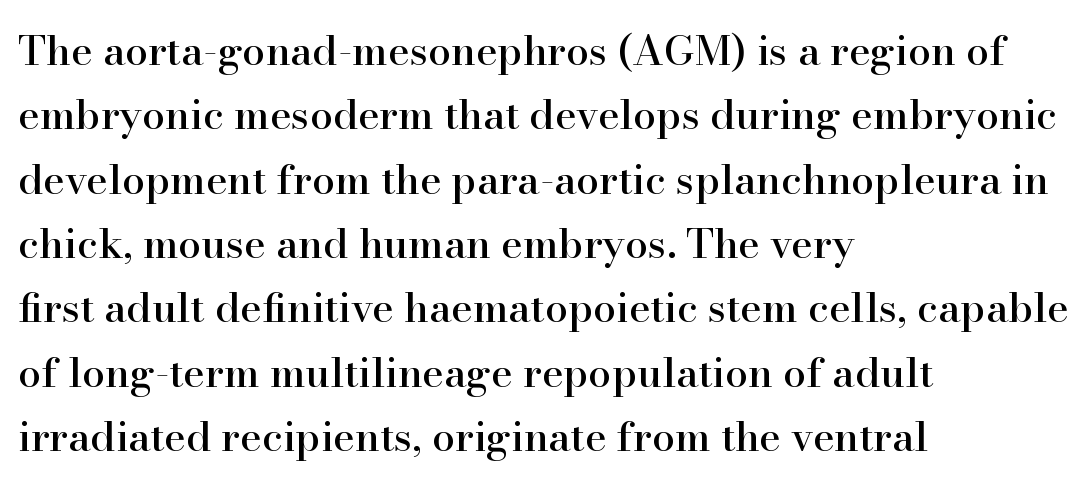
{"serif": "yes", "italic": "no", "width": "normal", "stroke_contrast": "high", "x_height": "small", "monospaced": "no", "underline": "no", "align": "left", "line_spacing": "normal", "line_spacing_ratio": 1.57, "letter_spacing": "normal", "letter_spacing_em": 0.0, "glyph_px": 41}
